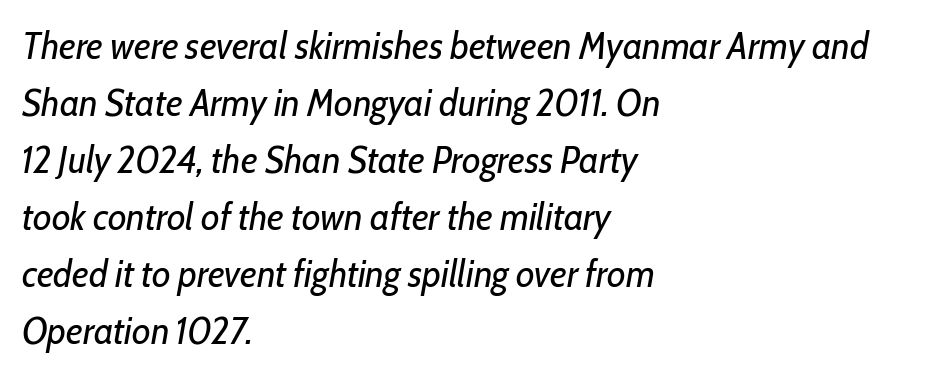
{"italic": "yes", "lean": "right", "slant_degrees": 10, "bold": "no", "weight": "regular", "width": "condensed", "stroke_contrast": "low", "x_height": "medium", "monospaced": "no", "underline": "no", "align": "left", "line_spacing": "normal", "line_spacing_ratio": 1.5, "letter_spacing": "normal", "letter_spacing_em": 0.0, "glyph_px": 38}
